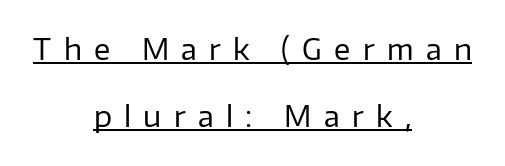
The image shows 28 px regular-weight sans-serif type, upright; set centered, loose line spacing (2.4x), unusually wide letter spacing (+0.44 em), underlined; low stroke contrast and a medium x-height.
